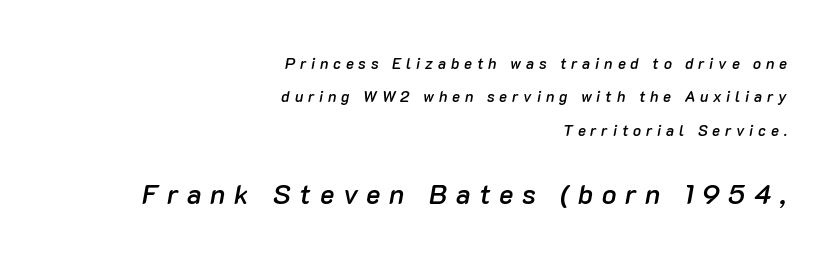
Q: Is the text bold? A: Semi-bold.
Q: Is the text italic (slanted)? A: Yes, it leans right by about 10 degrees.
Q: Is the text underlined? A: No.
Q: How is the paragraph aligned? A: Right-aligned.
Q: Is the spacing between letters normal or unusually wide? A: Unusually wide.
Q: Is the spacing between lines tight, normal or loose? A: Loose.
Q: Which block of text is set in a larger size, the first (top) or the second (bottom)? A: The second (bottom) one.
